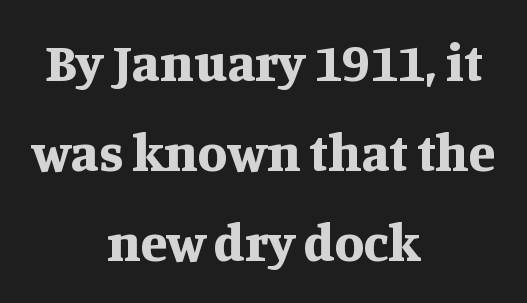
The image shows 54 px bold serif type, upright; set centered, normal line spacing (1.67x), normal letter spacing, not underlined; medium stroke contrast and a large x-height.
